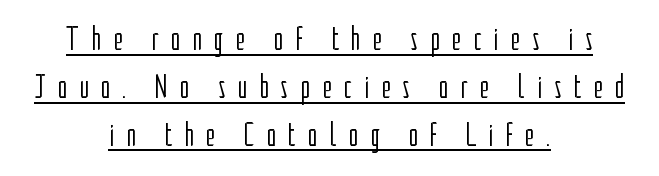
{"serif": "no", "italic": "no", "bold": "no", "weight": "light", "width": "condensed", "stroke_contrast": "low", "x_height": "medium", "monospaced": "no", "underline": "yes", "align": "center", "line_spacing": "normal", "line_spacing_ratio": 1.45, "letter_spacing": "wide", "letter_spacing_em": 0.36, "glyph_px": 33}
